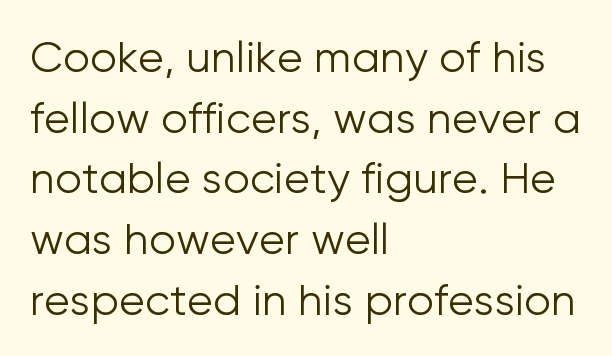
Q: Is the text bold? A: No.
Q: Is the text italic (slanted)? A: No, it is upright.
Q: Is the typeface a serif or a sans-serif typeface? A: Sans-serif.
Q: Is the text underlined? A: No.
Q: How is the paragraph aligned? A: Left-aligned.
Q: Is the spacing between letters normal or unusually wide? A: Normal.
Q: Is the spacing between lines tight, normal or loose? A: Normal.
Q: Width (condensed, normal, or wide)? A: Normal.
Q: Stroke contrast? A: Low.
Q: x-height? A: Medium.
Q: Monospaced? A: No.
